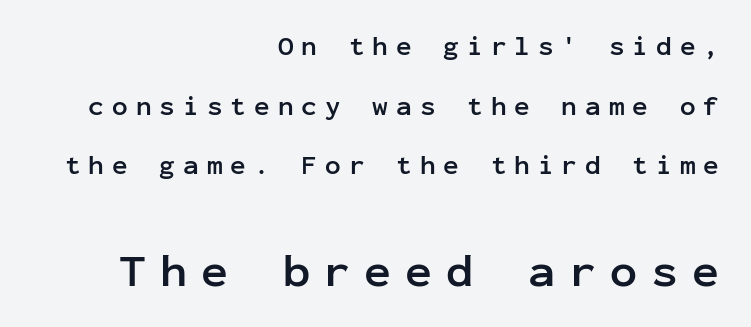
Do the letters lean? They stand straight. Typographically, this falls in the sans-serif category. The words here are not underlined. The composition opens small and finishes big. You could count columns in this text — the font is strictly monospaced.
